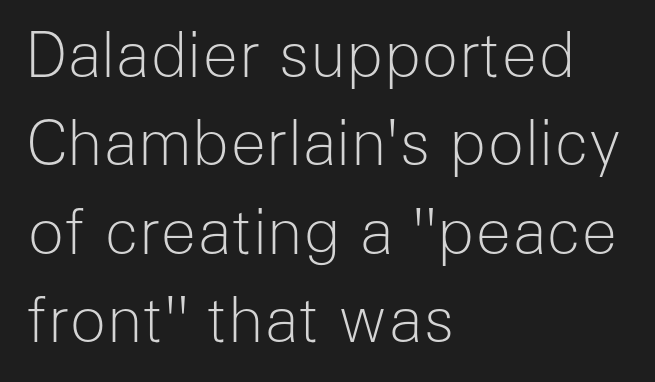
The image shows 61 px light sans-serif type, upright; set left-aligned, normal line spacing (1.45x), normal letter spacing, not underlined; low stroke contrast and a medium x-height.
